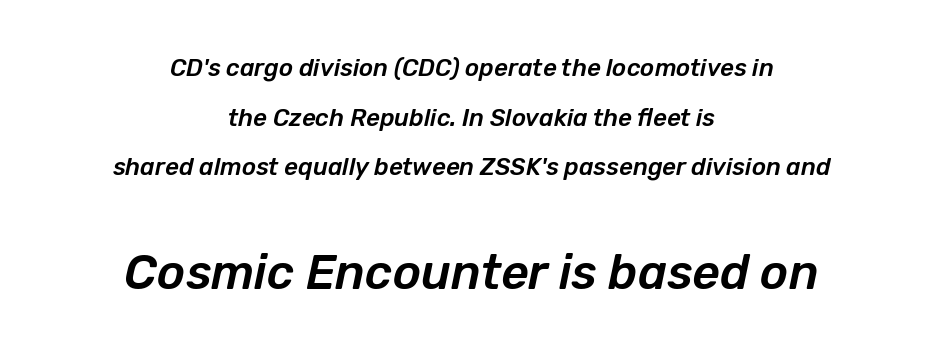
{"italic": "yes", "lean": "right", "slant_degrees": 12, "width": "normal", "stroke_contrast": "low", "x_height": "medium", "monospaced": "no", "underline": "no", "align": "center", "line_spacing": "loose", "line_spacing_ratio": 2.07, "letter_spacing": "normal", "letter_spacing_em": 0.0, "larger_block": "second", "size_ratio": 2.0, "glyph_px": 48}
